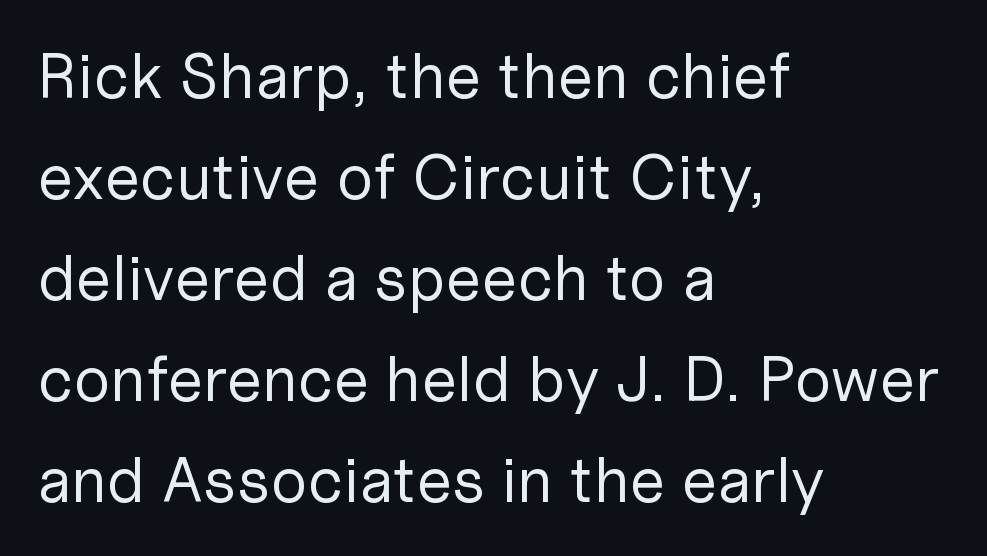
Lines of text with bare space underneath. A typesetter would label this face a sans. A normal amount of white space separates one row of letters from the next. The horizontal fit of the characters is conventional and even. In terms of posture, this sample is upright. Note the varied advance widths — an 'i' is clearly narrower than an 'm'.
